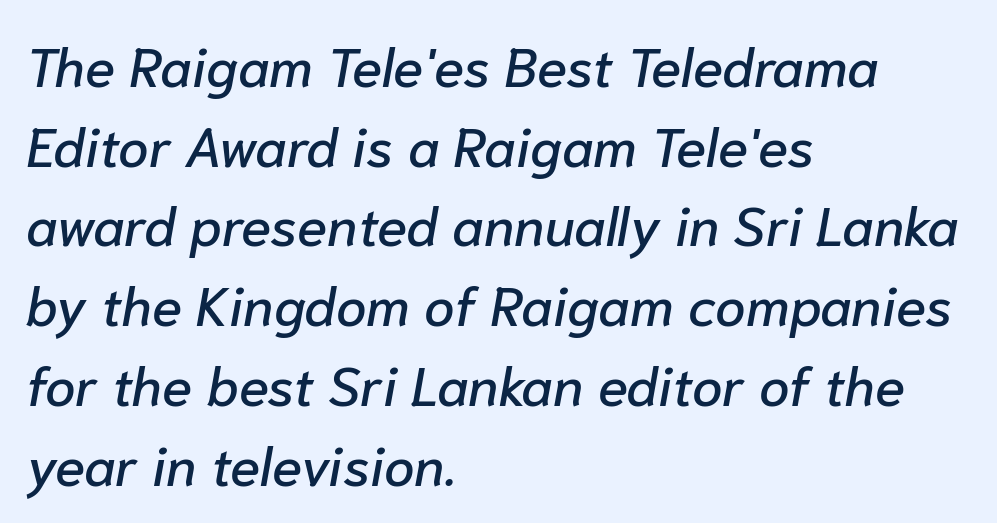
{"italic": "yes", "lean": "right", "slant_degrees": 10, "width": "normal", "stroke_contrast": "low", "x_height": "medium", "monospaced": "no", "underline": "no", "align": "left", "line_spacing": "normal", "line_spacing_ratio": 1.45, "letter_spacing": "normal", "letter_spacing_em": 0.0, "glyph_px": 55}
